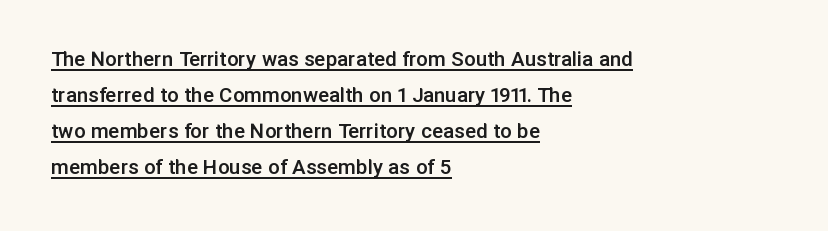
Observe the ordinary spacing: letters are neighbours, not strangers. The face used here is a semibold: visibly heavier than regular, lighter than bold. Horizontal alignment here is leftward, the default for most running prose. Ordinary non-slanted type is in use. Honestly, the row spacing looks completely unremarkable.
